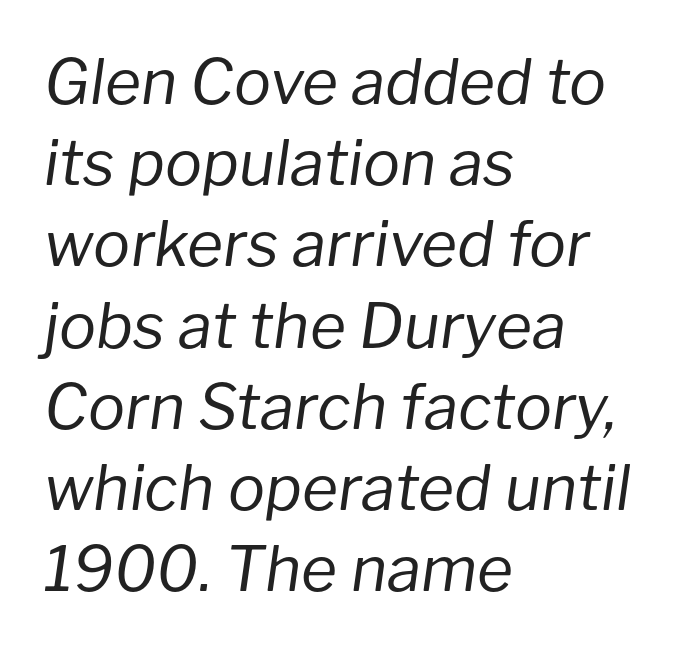
Letter spacing: default. Descenders are the only things crossing below the line. Line spacing here is normal. Line starts are locked; line ends wander. Each letter keeps its own natural width here, so spacing adapts to shape. Designer's note — italics engaged.
